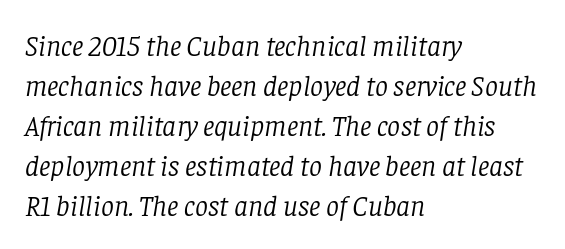
Words float on clear page, feet unadorned. The letterforms sit at book weight or below. The letters are slanted; this is an italic face. The rendering uses natural spacing where letterforms have individual widths.
